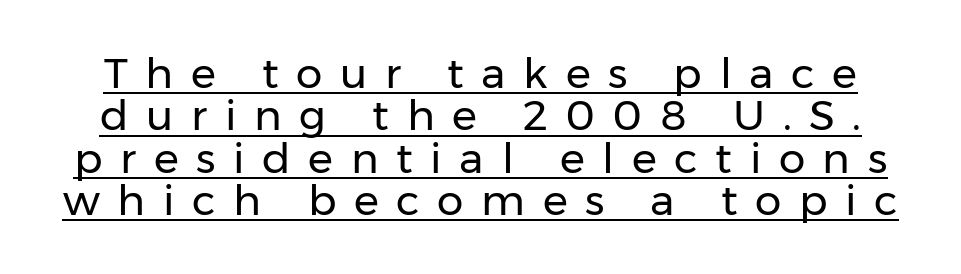
{"serif": "no", "italic": "no", "bold": "no", "weight": "regular", "width": "normal", "stroke_contrast": "low", "x_height": "medium", "monospaced": "no", "underline": "yes", "line_spacing": "tight", "line_spacing_ratio": 1.01, "letter_spacing": "wide", "letter_spacing_em": 0.42, "glyph_px": 42}
